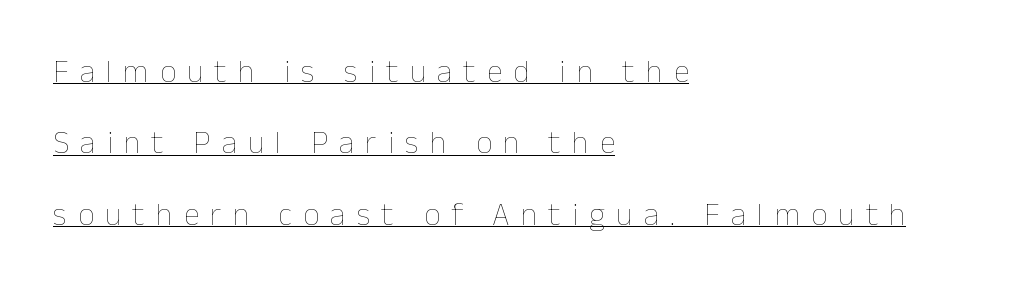
Q: Is the text bold? A: No.
Q: Is the text italic (slanted)? A: No, it is upright.
Q: Is the text underlined? A: Yes.
Q: How is the paragraph aligned? A: Left-aligned.
Q: Is the spacing between letters normal or unusually wide? A: Unusually wide.
Q: Is the spacing between lines tight, normal or loose? A: Loose.
Q: Width (condensed, normal, or wide)? A: Normal.
Q: Stroke contrast? A: Low.
Q: x-height? A: Medium.
Q: Monospaced? A: No.
